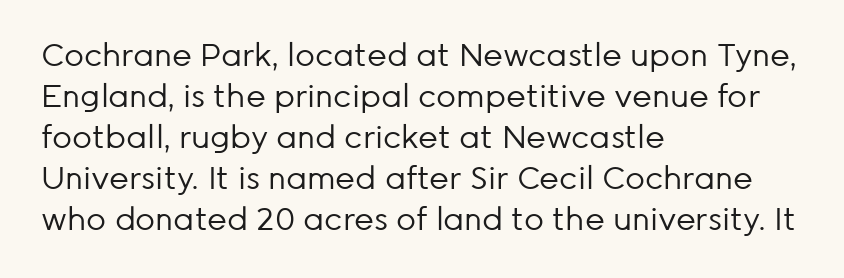
The image shows 31 px regular-weight sans-serif type, upright; set left-aligned, normal line spacing (1.32x), normal letter spacing, not underlined; low stroke contrast and a medium x-height.
